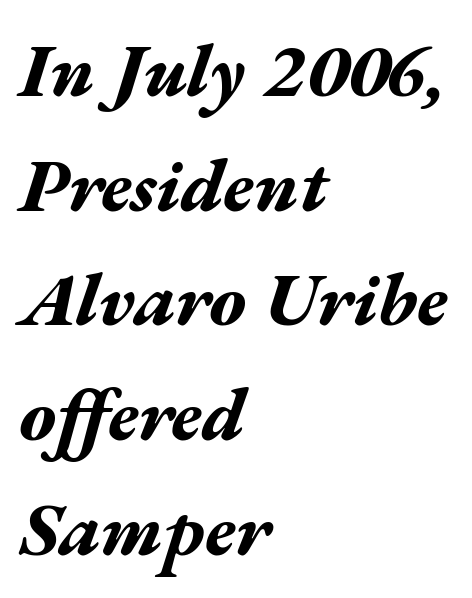
The image shows 75 px bold, wide type, italic (leaning right); set left-aligned, normal line spacing (1.53x), normal letter spacing, not underlined; medium stroke contrast and a medium x-height.
